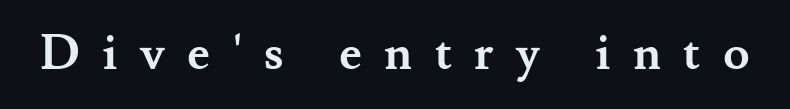
The image shows 48 px semibold serif type, upright; set unusually wide letter spacing (+0.47 em), not underlined; medium stroke contrast and a small x-height.
